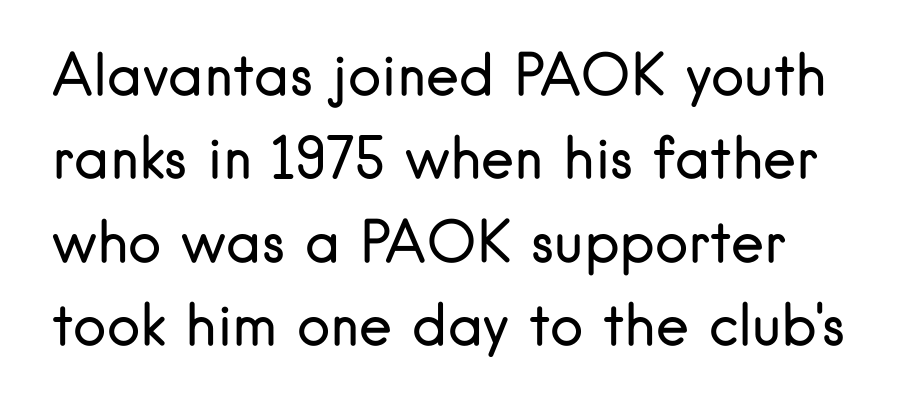
{"serif": "no", "italic": "no", "bold": "no", "weight": "regular", "width": "normal", "stroke_contrast": "low", "x_height": "small", "monospaced": "no", "underline": "no", "line_spacing": "normal", "line_spacing_ratio": 1.49, "letter_spacing": "normal", "letter_spacing_em": 0.0, "glyph_px": 56}
